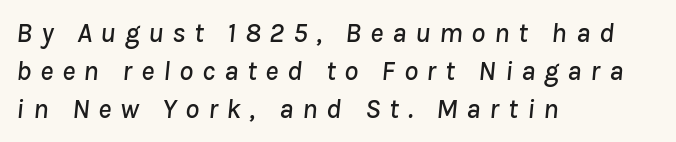
The image shows 28 px text type, italic (leaning right); set left-aligned, normal line spacing (1.35x), unusually wide letter spacing (+0.31 em), not underlined; low stroke contrast and a medium x-height.
